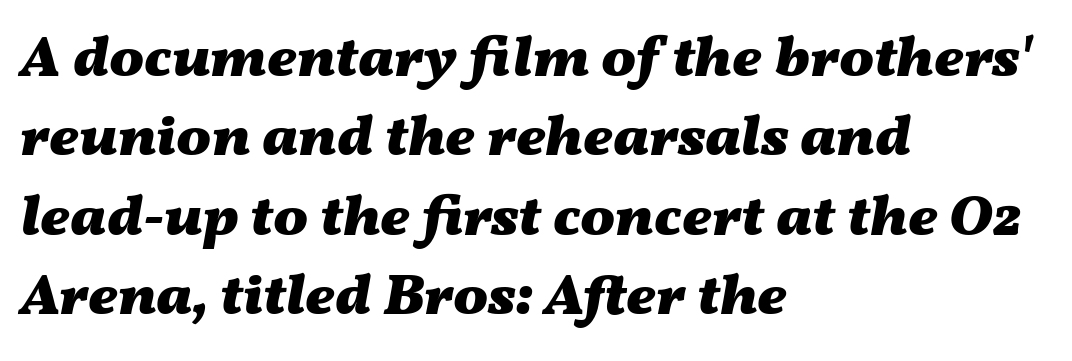
{"italic": "yes", "lean": "right", "slant_degrees": 11, "bold": "yes", "weight": "heavy", "width": "wide", "stroke_contrast": "medium", "x_height": "medium", "monospaced": "no", "underline": "no", "align": "left", "line_spacing": "normal", "line_spacing_ratio": 1.37, "letter_spacing": "normal", "letter_spacing_em": 0.0, "glyph_px": 58}
